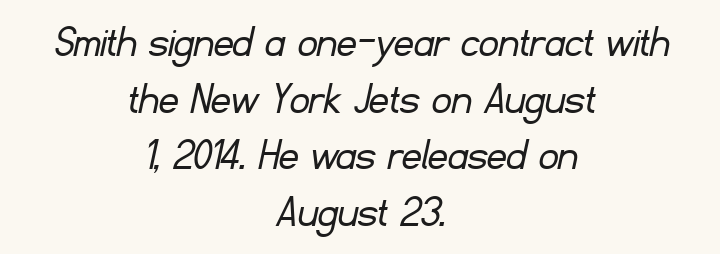
Q: Is the text bold? A: No.
Q: Is the typeface a serif or a sans-serif typeface? A: Sans-serif.
Q: Is the text underlined? A: No.
Q: How is the paragraph aligned? A: Centered.
Q: Is the spacing between letters normal or unusually wide? A: Normal.
Q: Width (condensed, normal, or wide)? A: Normal.
Q: Stroke contrast? A: Low.
Q: x-height? A: Small.
Q: Monospaced? A: No.
